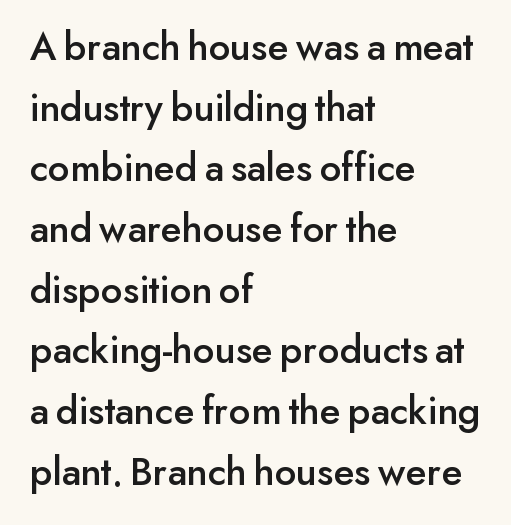
The image shows 41 px sans-serif type, upright; set left-aligned, normal line spacing (1.48x), normal letter spacing, not underlined; low stroke contrast and a small x-height.
